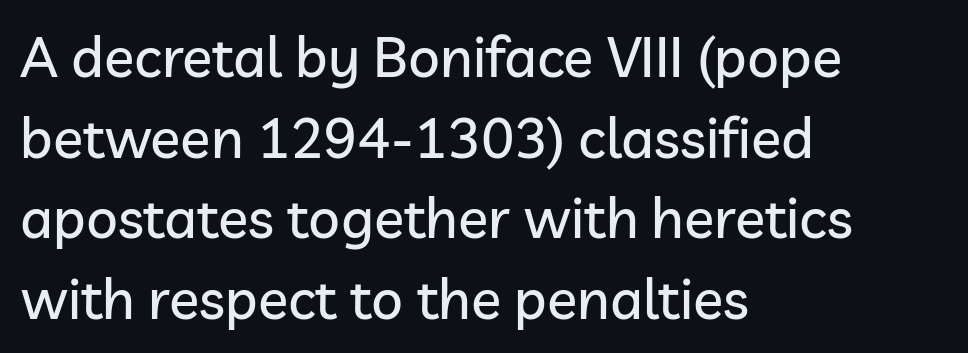
The image shows 56 px sans-serif type, upright; set left-aligned, normal line spacing (1.44x), normal letter spacing, not underlined; low stroke contrast and a medium x-height.
